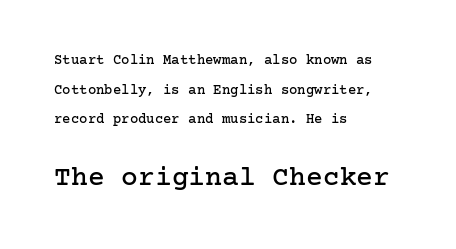
{"serif": "yes", "italic": "no", "width": "normal", "stroke_contrast": "low", "x_height": "medium", "underline": "no", "align": "left", "line_spacing": "loose", "line_spacing_ratio": 2.11, "letter_spacing": "normal", "letter_spacing_em": 0.0, "larger_block": "second", "size_ratio": 2.0, "glyph_px": 28}
